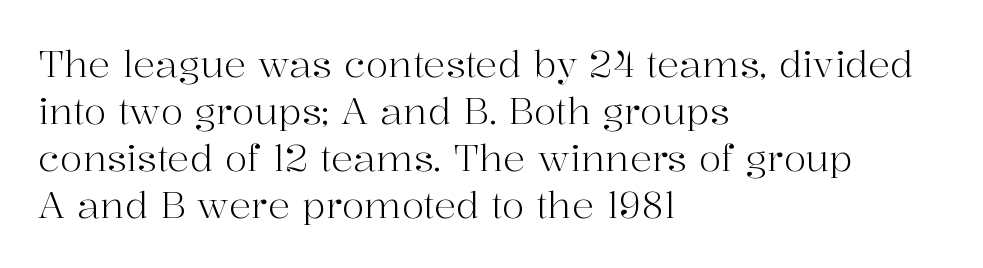
The image shows 37 px light serif type, upright; set left-aligned, normal line spacing (1.27x), normal letter spacing, not underlined; high stroke contrast and a medium x-height.
